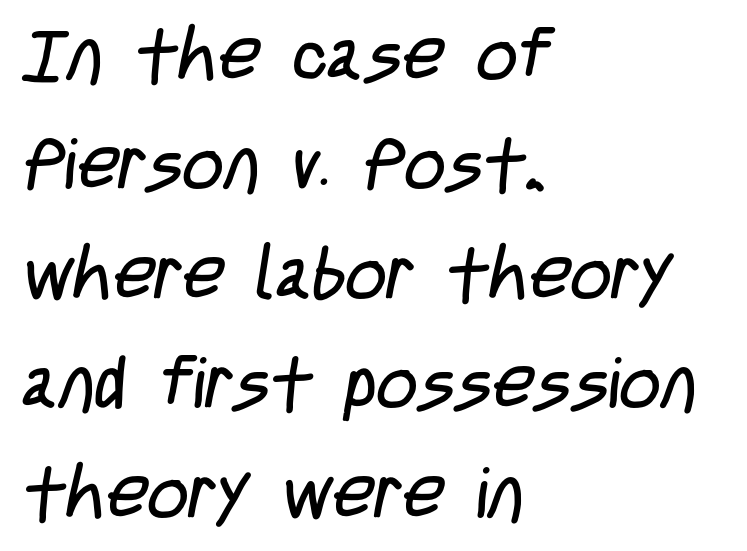
{"serif": "no", "bold": "no", "weight": "regular", "width": "condensed", "stroke_contrast": "low", "x_height": "large", "monospaced": "no", "underline": "no", "align": "left", "line_spacing": "normal", "line_spacing_ratio": 1.52, "letter_spacing": "normal", "letter_spacing_em": 0.0, "glyph_px": 72}
